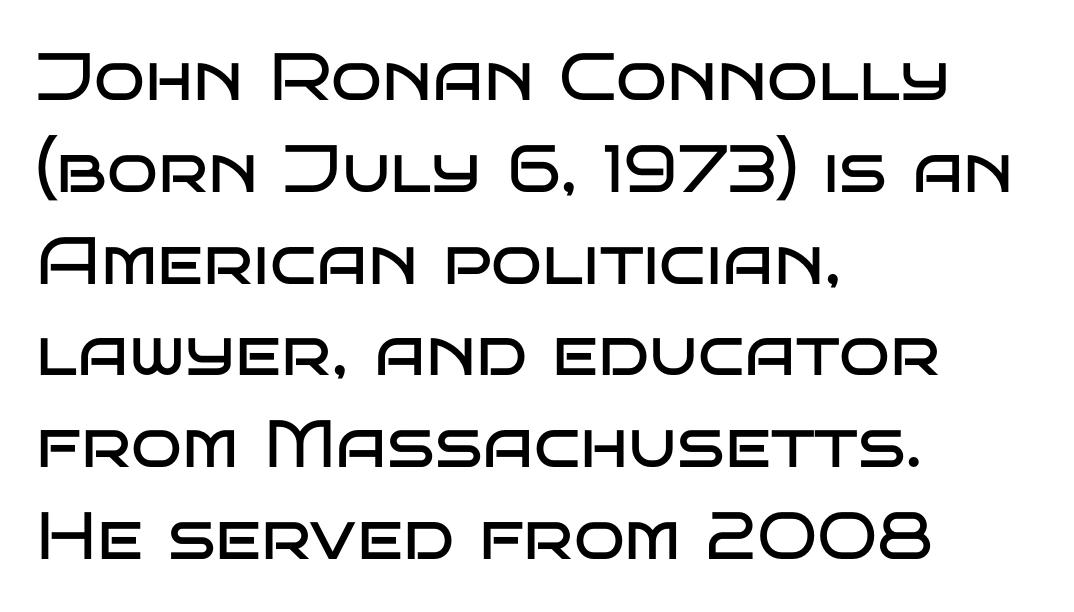
Q: Is the text bold? A: No.
Q: Is the text italic (slanted)? A: No, it is upright.
Q: Is the typeface a serif or a sans-serif typeface? A: Sans-serif.
Q: Is the text underlined? A: No.
Q: How is the paragraph aligned? A: Left-aligned.
Q: Is the spacing between letters normal or unusually wide? A: Normal.
Q: Is the spacing between lines tight, normal or loose? A: Normal.
Q: Width (condensed, normal, or wide)? A: Wide.
Q: Stroke contrast? A: Low.
Q: x-height? A: Large.
Q: Monospaced? A: No.
